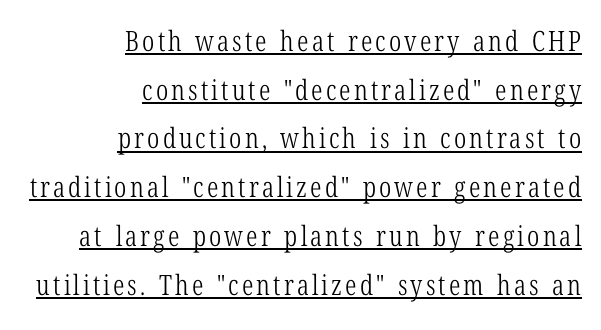
Each letter keeps its own natural width here, so spacing adapts to shape. Quick note: not italic, upright. This is not heavy type; no bold has been used. The font family rendered here belongs to the serif group.
